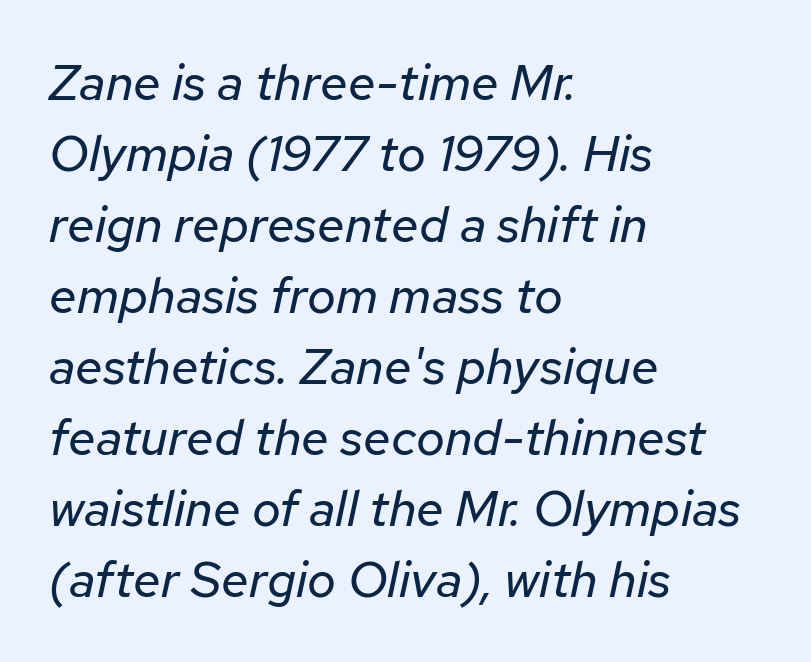
Q: Is the text bold? A: No.
Q: Is the text italic (slanted)? A: Yes, it leans right by about 12 degrees.
Q: Is the text underlined? A: No.
Q: How is the paragraph aligned? A: Left-aligned.
Q: Is the spacing between letters normal or unusually wide? A: Normal.
Q: Is the spacing between lines tight, normal or loose? A: Normal.
Q: Width (condensed, normal, or wide)? A: Normal.
Q: Stroke contrast? A: Low.
Q: x-height? A: Medium.
Q: Monospaced? A: No.
